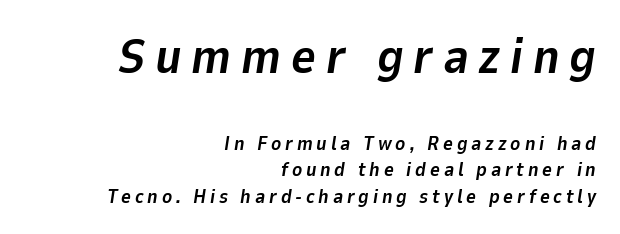
The image shows 48 px bold type, italic (leaning right); set right-aligned, normal line spacing (1.4x), unusually wide letter spacing (+0.2 em), not underlined; the first (top) block is 2.53x larger; low stroke contrast and a medium x-height.
